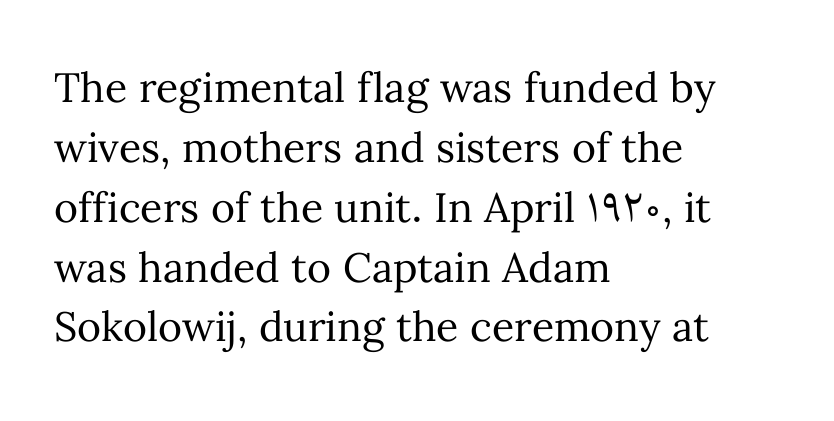
Is the stroke heavy? The answer is a plain regular-or-lighter. Each line starts at the same left margin while the right side varies. The lines sit at an ordinary, default distance from one another. Do the letters lean? They stand straight. These lines are rendered in a variable-pitch font. Compared with typical body copy, the letter spacing here is the same.
